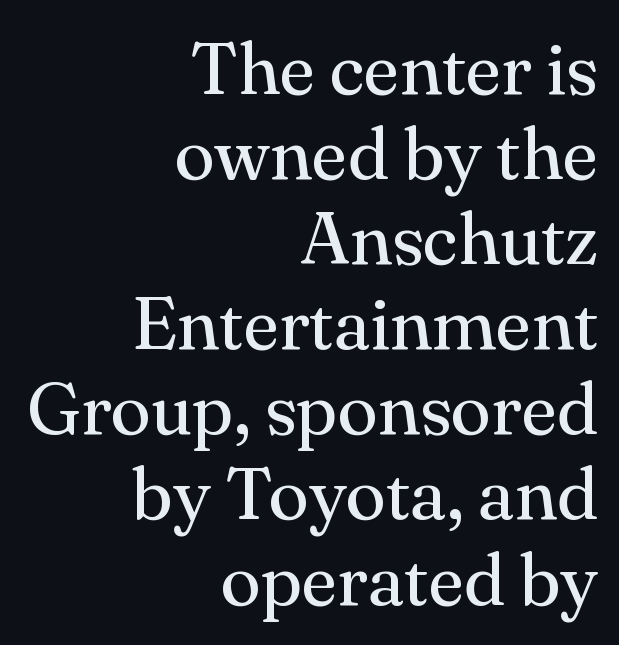
{"serif": "yes", "italic": "no", "bold": "no", "weight": "regular", "width": "normal", "stroke_contrast": "medium", "x_height": "small", "monospaced": "no", "underline": "no", "align": "right", "line_spacing": "tight", "line_spacing_ratio": 1.15, "letter_spacing": "normal", "letter_spacing_em": 0.0, "glyph_px": 74}
